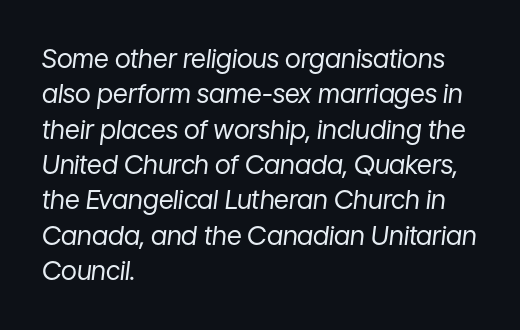
The image shows 26 px text type, italic (leaning right); set left-aligned, normal line spacing (1.36x), normal letter spacing, not underlined.
